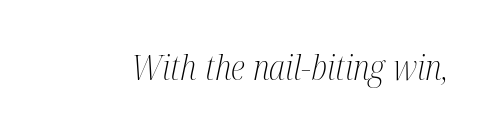
Q: Is the text bold? A: No.
Q: Is the text italic (slanted)? A: Yes, it leans right by about 12 degrees.
Q: Is the typeface a serif or a sans-serif typeface? A: Serif.
Q: Is the text underlined? A: No.
Q: Is the spacing between letters normal or unusually wide? A: Normal.
Q: Width (condensed, normal, or wide)? A: Condensed.
Q: Stroke contrast? A: Medium.
Q: x-height? A: Medium.
Q: Monospaced? A: No.
